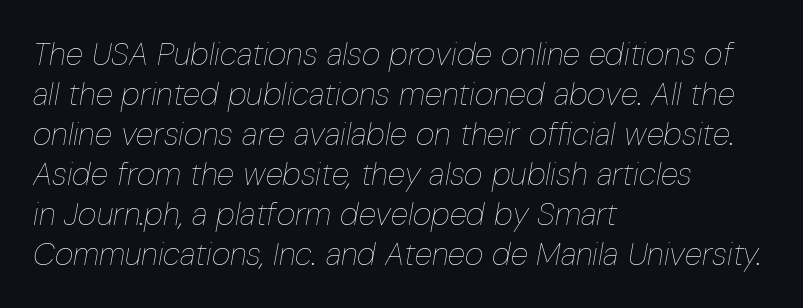
{"italic": "yes", "lean": "right", "slant_degrees": 10, "bold": "no", "weight": "thin", "width": "condensed", "stroke_contrast": "low", "x_height": "medium", "monospaced": "no", "underline": "no", "align": "left", "line_spacing": "normal", "line_spacing_ratio": 1.25, "letter_spacing": "normal", "letter_spacing_em": 0.0, "glyph_px": 32}
